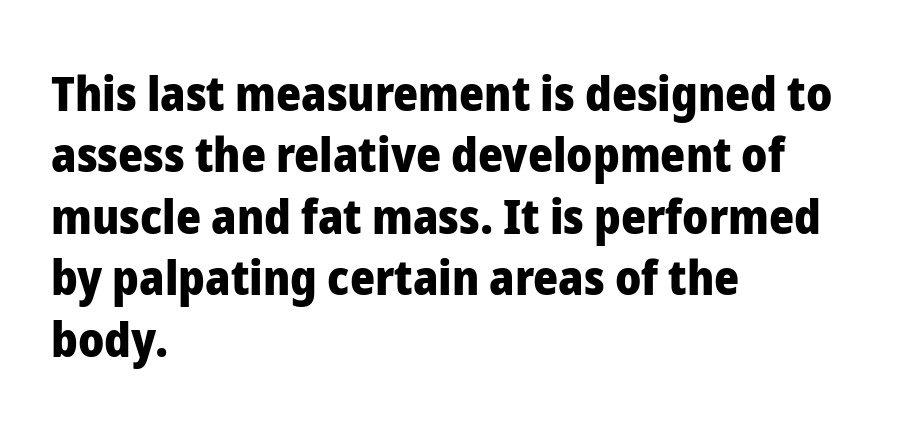
{"serif": "no", "italic": "no", "bold": "yes", "weight": "heavy", "width": "normal", "stroke_contrast": "low", "x_height": "medium", "monospaced": "no", "underline": "no", "align": "left", "line_spacing": "normal", "line_spacing_ratio": 1.28, "letter_spacing": "normal", "letter_spacing_em": 0.0, "glyph_px": 48}
